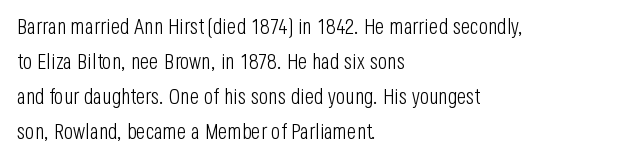
{"italic": "no", "bold": "no", "underline": "no", "align": "left", "line_spacing": "normal", "line_spacing_ratio": 1.59, "letter_spacing": "normal", "letter_spacing_em": 0.0, "glyph_px": 22}
